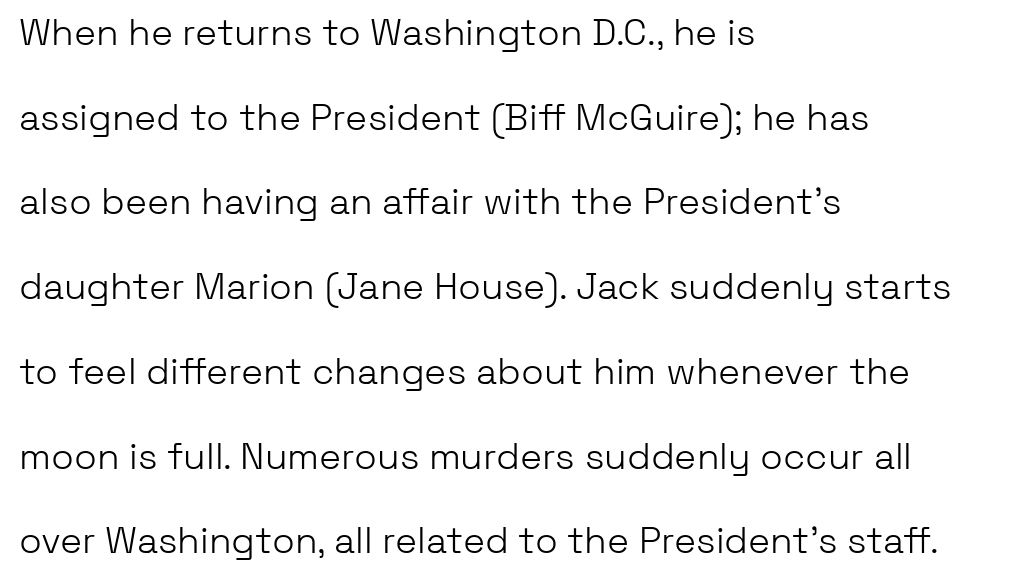
{"serif": "no", "italic": "no", "bold": "no", "weight": "light", "width": "normal", "stroke_contrast": "low", "x_height": "medium", "monospaced": "no", "underline": "no", "align": "left", "line_spacing": "loose", "line_spacing_ratio": 2.29, "letter_spacing": "normal", "letter_spacing_em": 0.0, "glyph_px": 37}
